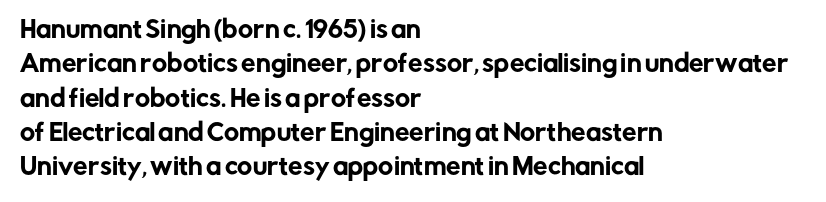
If you drew a ruler down the left edge, every line would touch it. Any mark beneath the type? The region is blank. Vertical spacing — default. It's the straight-up-and-down kind of type.
